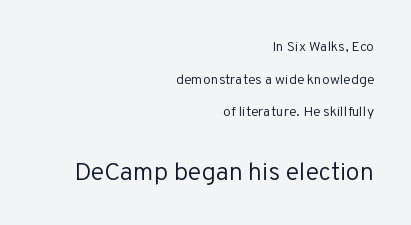
Typeset ragged left — the right edge is the straight one. What stands out about the letter spacing? Nothing — it is the standard amount. A roman cut, with each character standing at attention. Glance below the letters and you will spot only blank space. This layout puts the modest block above and the oversized block below. Stems and bowls with no extra thickness — not bold.
